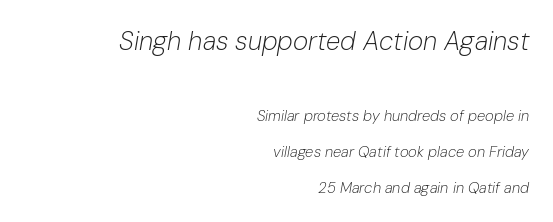
The image shows 26 px text type, italic (leaning right); set right-aligned, loose line spacing (2.37x), normal letter spacing, not underlined; the first (top) block is 1.73x larger.
